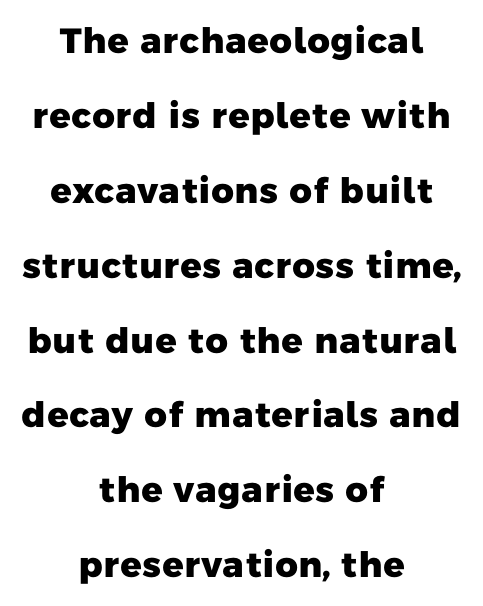
The image shows 35 px heavy sans-serif type; set centered, loose line spacing (2.14x), normal letter spacing, not underlined; low stroke contrast and a medium x-height.
